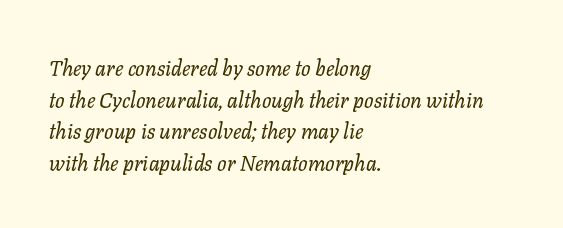
Q: Is the text bold? A: No.
Q: Is the text italic (slanted)? A: Yes, it leans right by about 11 degrees.
Q: Is the text underlined? A: No.
Q: How is the paragraph aligned? A: Left-aligned.
Q: Is the spacing between letters normal or unusually wide? A: Normal.
Q: Is the spacing between lines tight, normal or loose? A: Normal.
